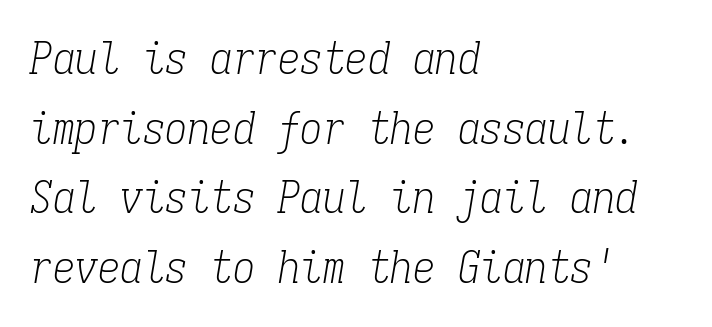
The image shows 45 px light, condensed serif type, italic (leaning right), monospaced; set left-aligned, normal line spacing (1.55x), normal letter spacing, not underlined; low stroke contrast and a medium x-height.
